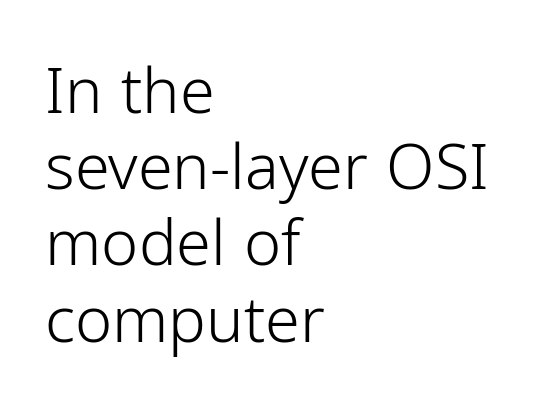
One-word summary of the alignment: left. Bold? No — there's no thickening of the strokes. Characters remain perfectly vertical along every line. Glyph-to-glyph distance matches everyday printed text. A sans-serif font was chosen for this passage. A typesetter would call this proportional, since set widths differ per character.
